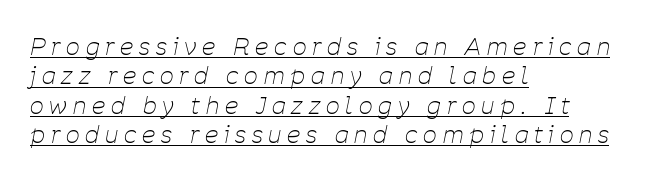
The image shows 24 px text type, italic (leaning right); set left-aligned, line spacing 1.22x, unusually wide letter spacing (+0.25 em), underlined.
